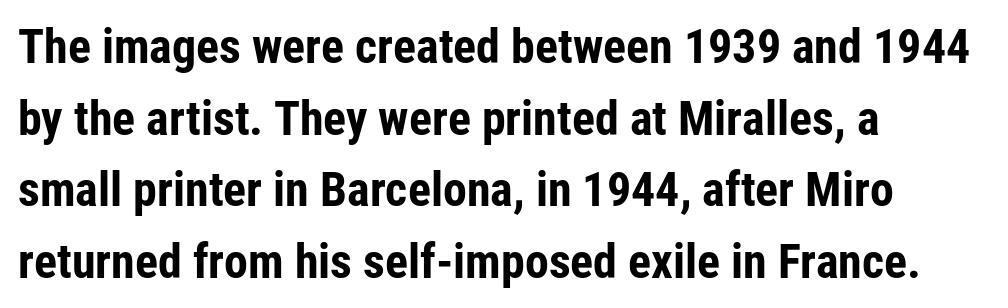
Q: Is the text bold? A: Yes.
Q: Is the text italic (slanted)? A: No, it is upright.
Q: Is the typeface a serif or a sans-serif typeface? A: Sans-serif.
Q: Is the text underlined? A: No.
Q: How is the paragraph aligned? A: Left-aligned.
Q: Is the spacing between letters normal or unusually wide? A: Normal.
Q: Is the spacing between lines tight, normal or loose? A: Normal.
Q: Width (condensed, normal, or wide)? A: Condensed.
Q: Stroke contrast? A: Low.
Q: x-height? A: Medium.
Q: Monospaced? A: No.
